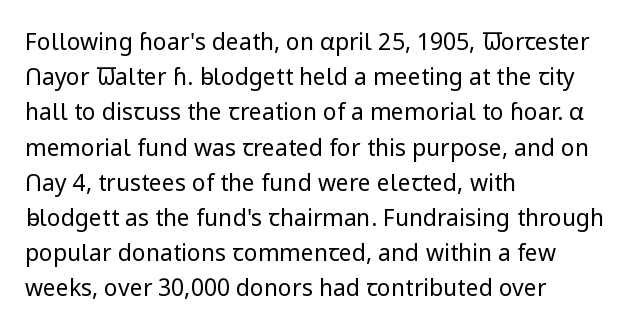
The image shows 23 px text type, upright; set left-aligned, normal line spacing (1.53x), normal letter spacing, not underlined.
